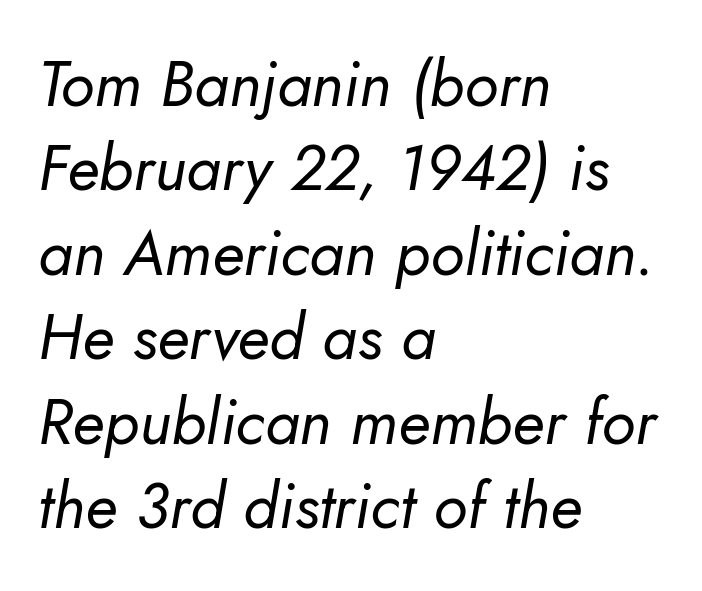
Leftover space on each line is placed entirely after the last word. Tracking value appears to be zero — textbook default spacing. The designer left line spacing at the default. The axis of the letterforms is tilted away from vertical.
